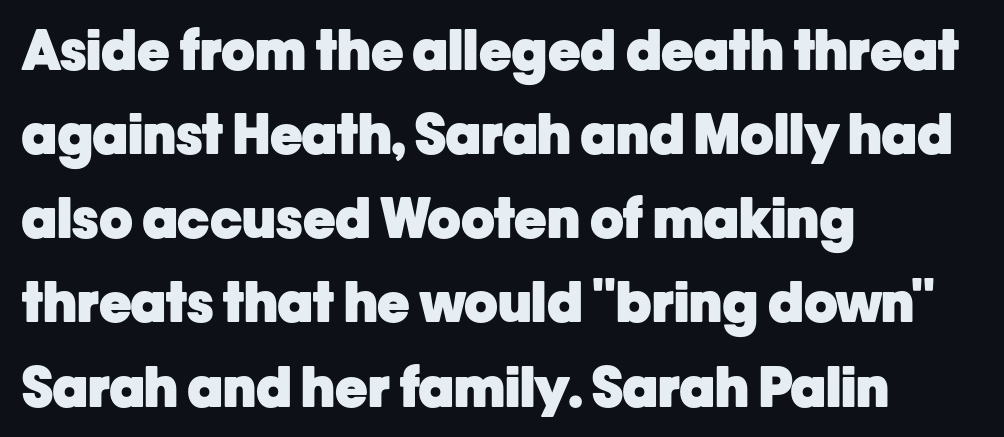
Q: Is the text bold? A: Yes.
Q: Is the text italic (slanted)? A: No, it is upright.
Q: Is the typeface a serif or a sans-serif typeface? A: Sans-serif.
Q: Is the text underlined? A: No.
Q: How is the paragraph aligned? A: Left-aligned.
Q: Is the spacing between letters normal or unusually wide? A: Normal.
Q: Is the spacing between lines tight, normal or loose? A: Normal.
Q: Width (condensed, normal, or wide)? A: Normal.
Q: Stroke contrast? A: Low.
Q: x-height? A: Medium.
Q: Monospaced? A: No.
